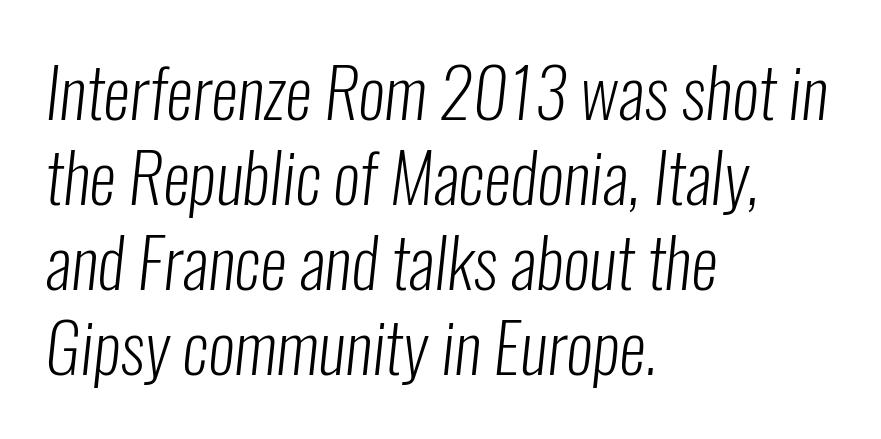
The image shows 68 px light, condensed sans-serif type; set left-aligned, normal line spacing (1.25x), normal letter spacing, not underlined; low stroke contrast and a medium x-height.
